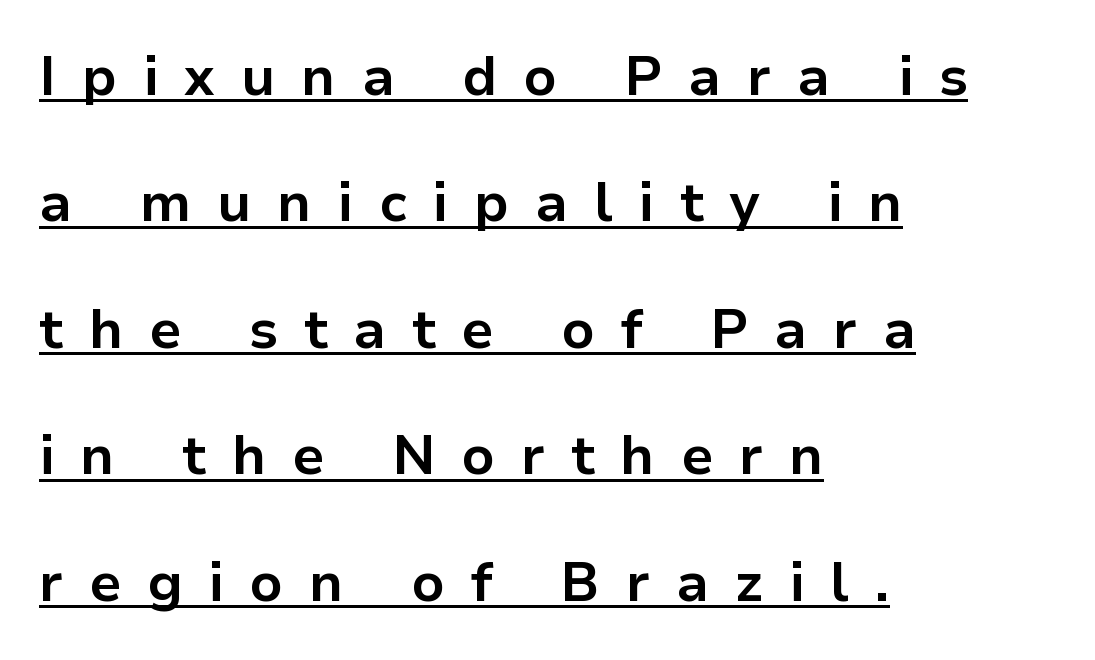
Q: Is the text bold? A: Yes.
Q: Is the text italic (slanted)? A: No, it is upright.
Q: Is the typeface a serif or a sans-serif typeface? A: Sans-serif.
Q: Is the text underlined? A: Yes.
Q: How is the paragraph aligned? A: Left-aligned.
Q: Is the spacing between letters normal or unusually wide? A: Unusually wide.
Q: Is the spacing between lines tight, normal or loose? A: Loose.
Q: Width (condensed, normal, or wide)? A: Normal.
Q: Stroke contrast? A: Low.
Q: x-height? A: Medium.
Q: Monospaced? A: No.
